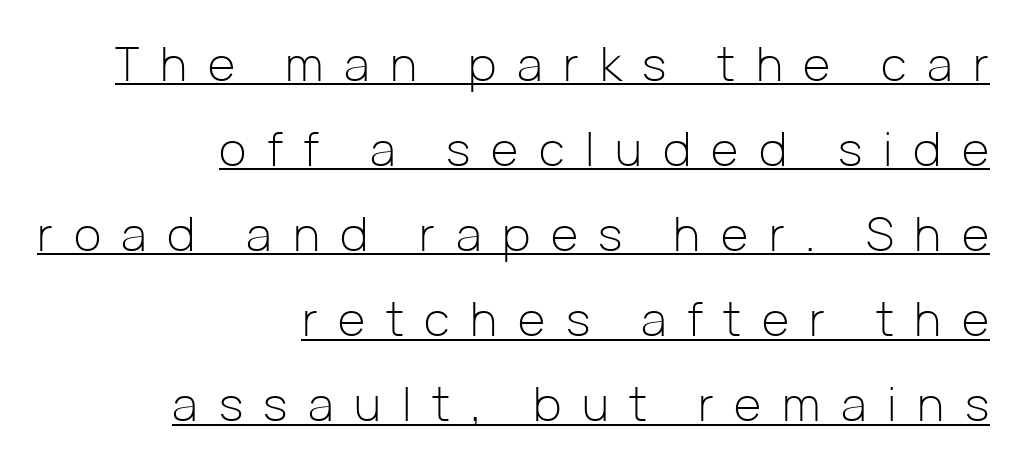
A baseline rule has been typeset under these characters. Is the stroke heavy? The answer is a plain regular-or-lighter. Words appear elongated and porous because spacing is wide. Posture: straight, roman, zero tilt.
